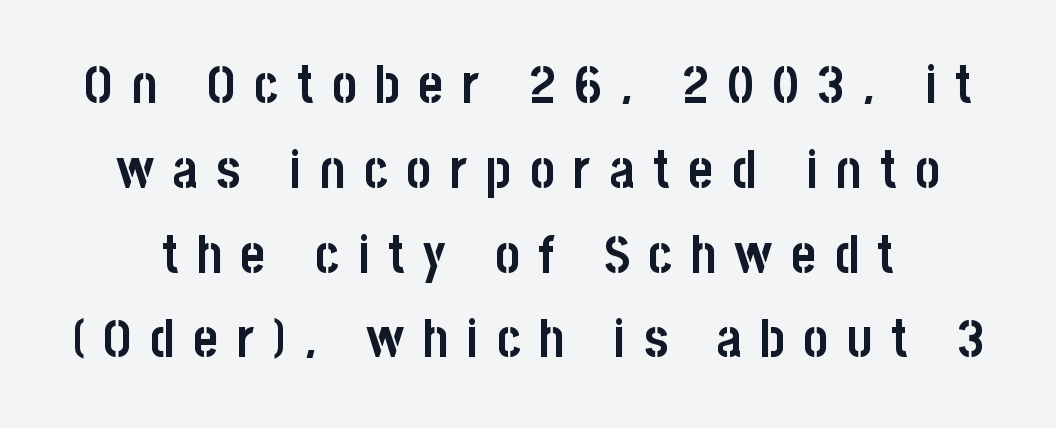
Lines of text with bare space underneath. Glyph-to-glyph distance is far greater than everyday printed text. Notice how the stems are strictly vertical — no italics here. Note: no serifs on the glyphs.
